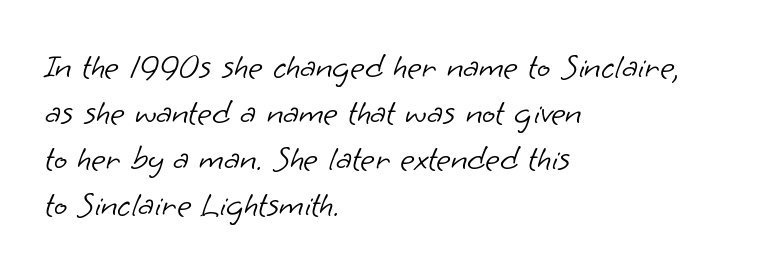
{"serif": "no", "bold": "no", "weight": "light", "width": "normal", "stroke_contrast": "low", "x_height": "small", "monospaced": "no", "underline": "no", "align": "left", "line_spacing": "normal", "line_spacing_ratio": 1.31, "letter_spacing": "normal", "letter_spacing_em": 0.0, "glyph_px": 35}
